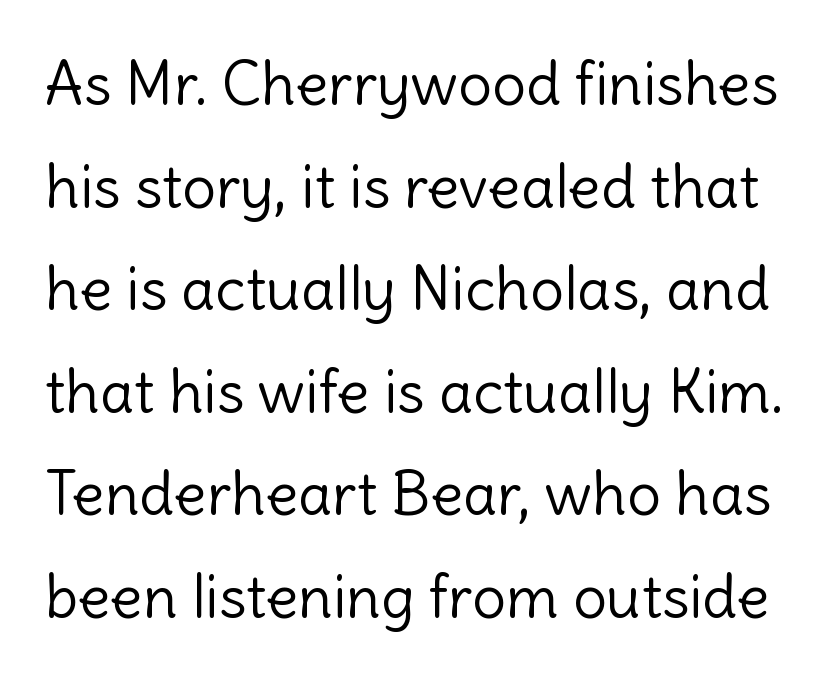
The image shows 60 px light sans-serif type, upright; set line spacing 1.71x, normal letter spacing, not underlined; a medium x-height.
